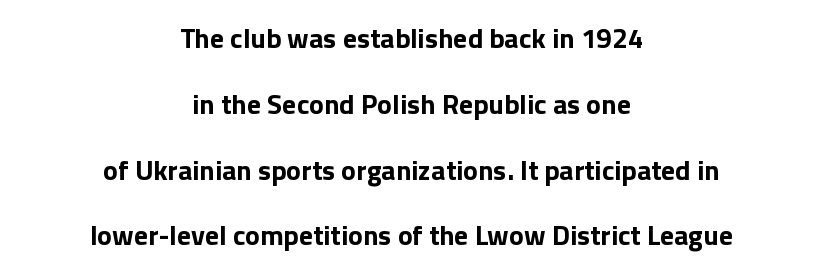
Look at the tracking — it's just the regular setting, nothing added. Teacher's note: observe the equal gaps on both sides — that is centered alignment. The type family on display is of the sans-serif kind. Posture: upright roman. Widely set lines give the paragraph a tall, airy silhouette. The rendering uses natural spacing where letterforms have individual widths.
